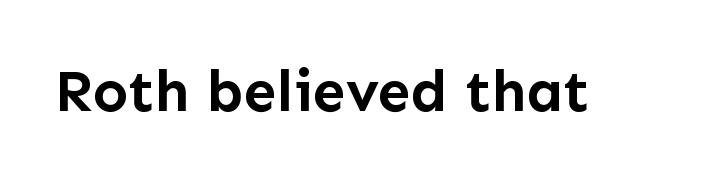
Letter spacing: default. To sum up the face: it is a sans, with no serifs. This sample has the flowing, uneven cadence of proportional lettering. Its strokes are broad and dark, the hallmark of bold type. Lines of text with bare space underneath. The lettering stays uniformly vertical, giving the passage a roman look.
